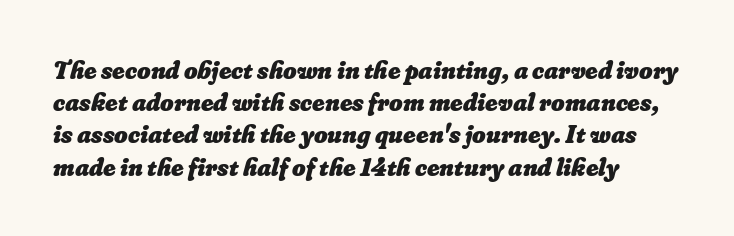
Students, note that the glyphs here touch the page at normal intervals. The words here are not underlined. On the weight axis this lands at bold, roughly 700.
